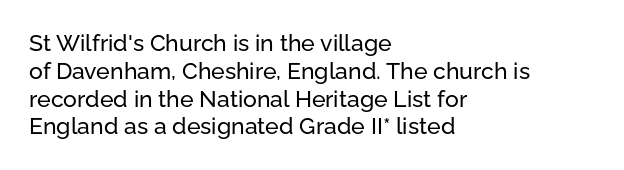
Here the glyphs are tracked normally, forming tight word shapes. The specimen omits any rule beneath the text block's lines. Vertical strokes here are truly vertical. The lines in this sample share a left origin and differ only in where they stop.
